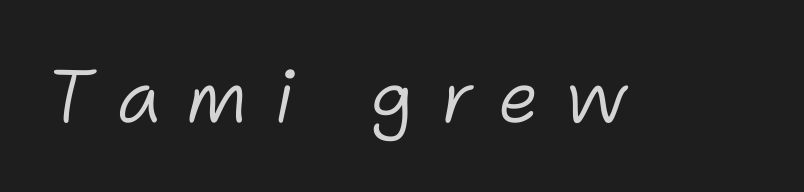
{"italic": "yes", "lean": "right", "slant_degrees": 11, "bold": "no", "weight": "light", "width": "normal", "stroke_contrast": "low", "x_height": "medium", "monospaced": "no", "underline": "no", "letter_spacing": "wide", "letter_spacing_em": 0.34, "glyph_px": 74}
